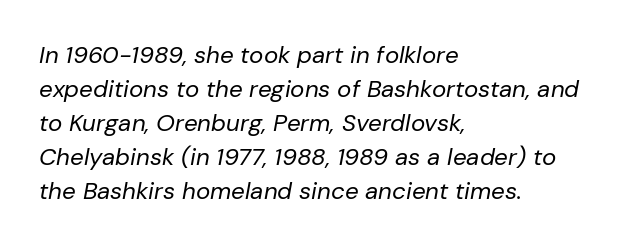
Typeset ragged right — the left edge is the straight one. Underline: absent. Looking at the ascenders, they clearly lean. The lines sit at an ordinary, default distance from one another. Is the letter spacing exaggerated? No — it looks like the ordinary default. Stem width sits at or under what a default text font uses.
